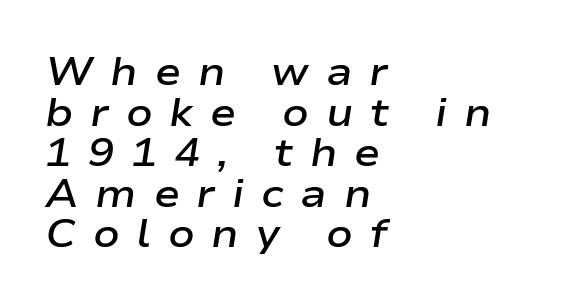
In terms of letterspacing, this is a distinctly airy, spread setting. Which margin do the lines hug? The left one — the right edge is uneven. Looks like regular typesetting: each glyph gets only the width it needs. Quick note: italic.
